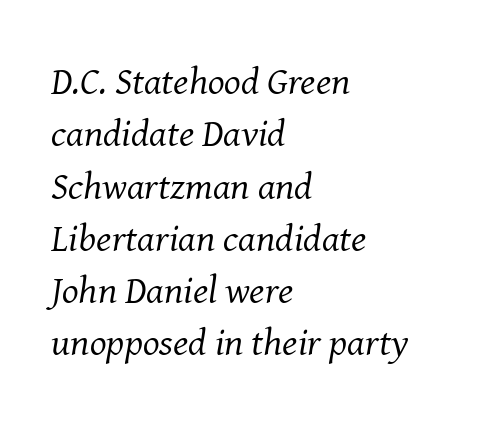
Character widths vary here, with narrow letters taking less room than wide ones. A bare baseline throughout the passage. The face looks like a standard text weight, possibly lighter. Between one letter and the next there's only the usual sliver of space. The rendering applies a slant to the glyphs.
